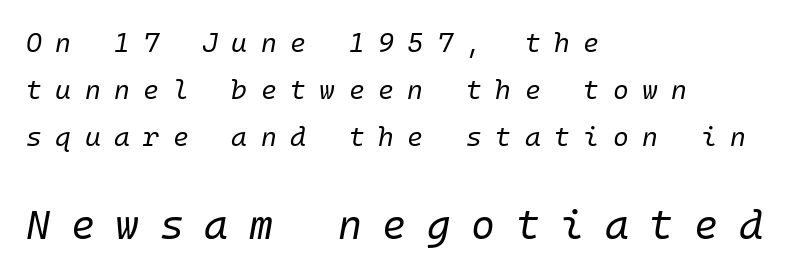
Q: Is the text bold? A: No.
Q: Is the text italic (slanted)? A: Yes, it leans right by about 10 degrees.
Q: Is the text underlined? A: No.
Q: How is the paragraph aligned? A: Left-aligned.
Q: Is the spacing between letters normal or unusually wide? A: Unusually wide.
Q: Which block of text is set in a larger size, the first (top) or the second (bottom)? A: The second (bottom) one.
Q: Width (condensed, normal, or wide)? A: Normal.
Q: Stroke contrast? A: Low.
Q: x-height? A: Medium.
